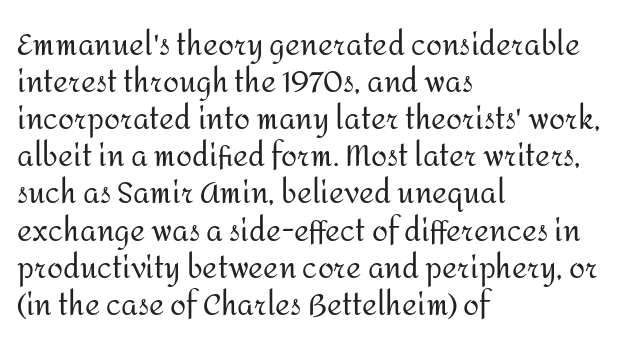
The image shows 29 px regular-weight sans-serif type, upright; set left-aligned, normal line spacing (1.28x), normal letter spacing, not underlined; medium stroke contrast and a medium x-height.
